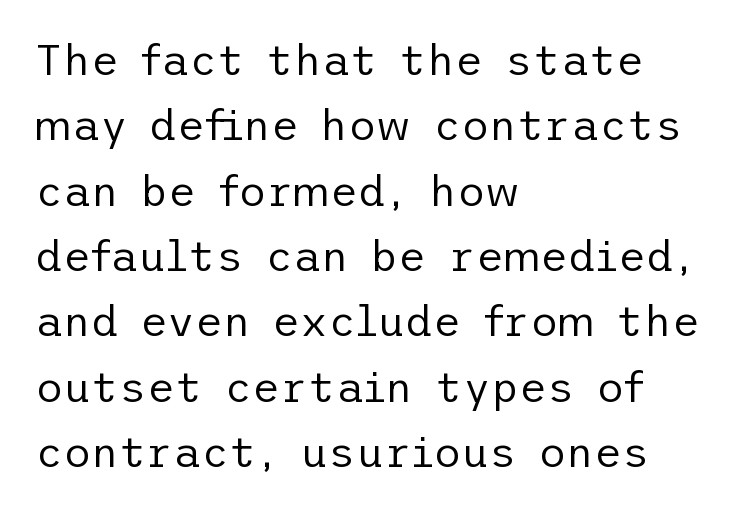
Q: Is the text bold? A: No.
Q: Is the text italic (slanted)? A: No, it is upright.
Q: Is the typeface a serif or a sans-serif typeface? A: Sans-serif.
Q: Is the text underlined? A: No.
Q: How is the paragraph aligned? A: Left-aligned.
Q: Is the spacing between letters normal or unusually wide? A: Normal.
Q: Is the spacing between lines tight, normal or loose? A: Normal.
Q: Width (condensed, normal, or wide)? A: Normal.
Q: Stroke contrast? A: Low.
Q: x-height? A: Medium.
